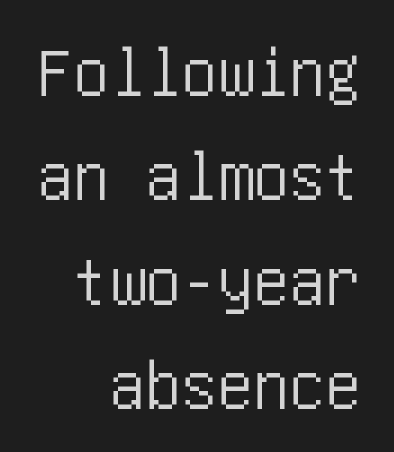
The image shows 72 px condensed sans-serif type, upright; set right-aligned, normal line spacing (1.45x), normal letter spacing, not underlined; low stroke contrast and a large x-height.
